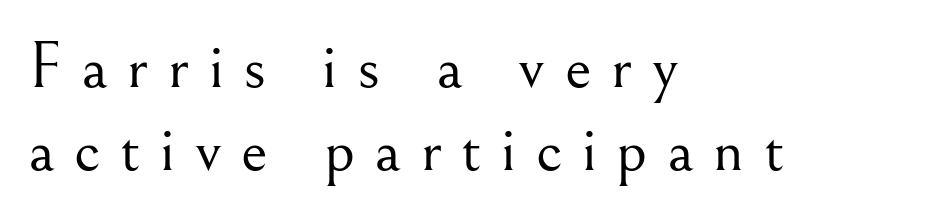
This sample has the flowing, uneven cadence of proportional lettering. The type sits square on the baseline with zero lean. The passage shown has open, widely tracked lettering throughout. Letters rest on an invisible, unmarked baseline. Line starts are locked; line ends wander. A typesetter would label this face a serif.
